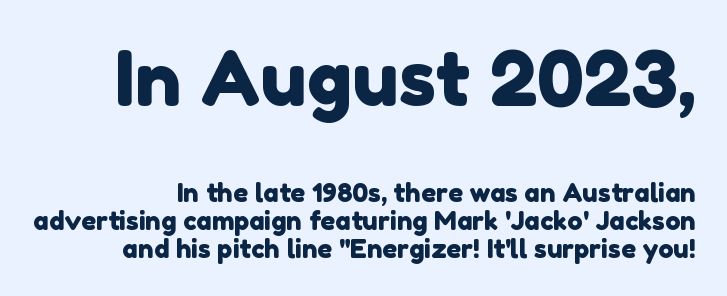
The image shows 77 px sans-serif type; set tight line spacing (1.08x), normal letter spacing, not underlined; the first (top) block is 2.96x larger; low stroke contrast and a medium x-height.
